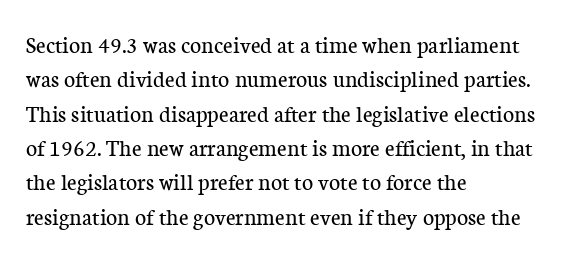
The image shows 24 px text type, upright; set left-aligned, normal line spacing (1.43x), normal letter spacing, not underlined.
